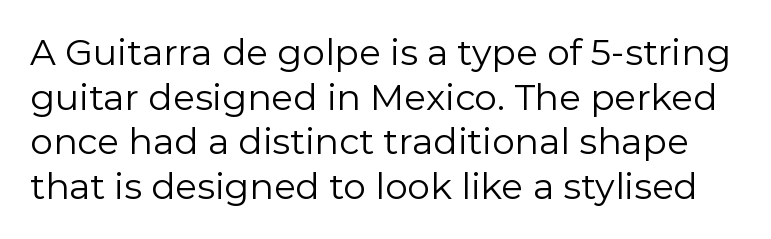
Think of a printed novel: that variable character pitch is what you see here. Ascenders rise straight up at ninety degrees. The words here are not underlined. Unlike a traditional serif, this face leaves its strokes unadorned.
